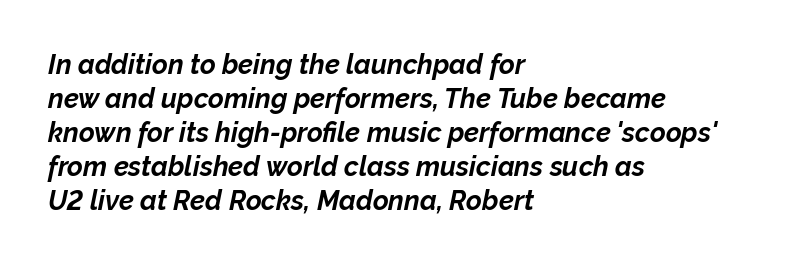
Q: Is the text bold? A: Yes.
Q: Is the text italic (slanted)? A: Yes, it leans right by about 12 degrees.
Q: Is the text underlined? A: No.
Q: How is the paragraph aligned? A: Left-aligned.
Q: Is the spacing between letters normal or unusually wide? A: Normal.
Q: Is the spacing between lines tight, normal or loose? A: Normal.
